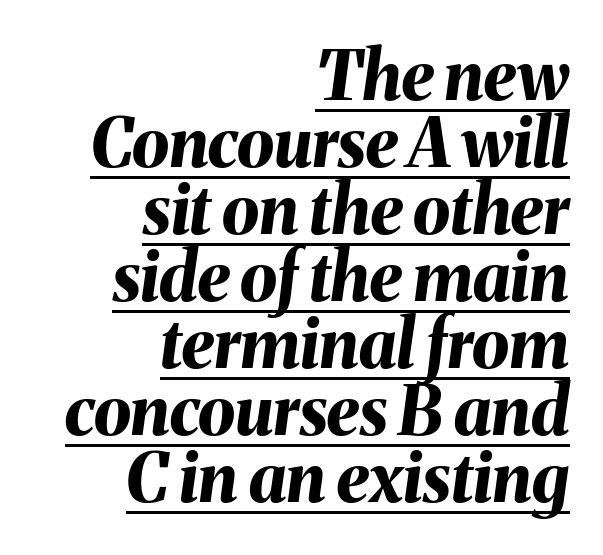
The image shows 67 px bold type, italic (leaning right); set right-aligned, tight line spacing (1.0x), normal letter spacing, underlined; medium stroke contrast and a medium x-height.
